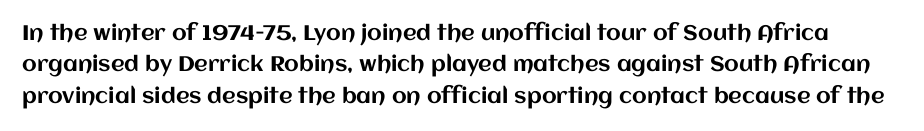
Letter spacing: default. Style check: upright. The zone under the glyphs is completely vacant. Vertical spacing — default.
